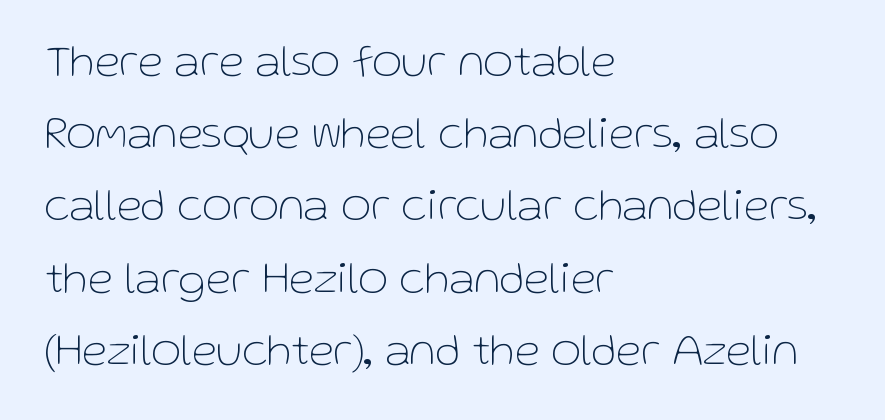
Q: Is the text bold? A: No.
Q: Is the text italic (slanted)? A: No, it is upright.
Q: Is the typeface a serif or a sans-serif typeface? A: Sans-serif.
Q: Is the text underlined? A: No.
Q: How is the paragraph aligned? A: Left-aligned.
Q: Is the spacing between letters normal or unusually wide? A: Normal.
Q: Is the spacing between lines tight, normal or loose? A: Normal.
Q: Width (condensed, normal, or wide)? A: Normal.
Q: Stroke contrast? A: Low.
Q: x-height? A: Medium.
Q: Monospaced? A: No.
